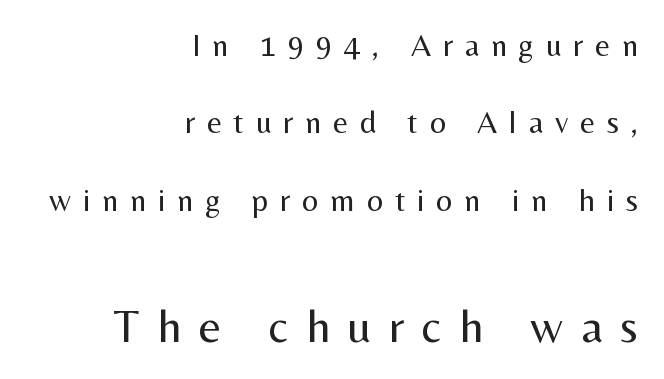
Note: smaller setting up top, larger setting below. Posture: upright roman. Rows of type keep a wide berth in the vertical direction. Is this a fixed-width face? No — the glyphs have proportional, varying widths. On a weight scale, this lands at 450 or below.
